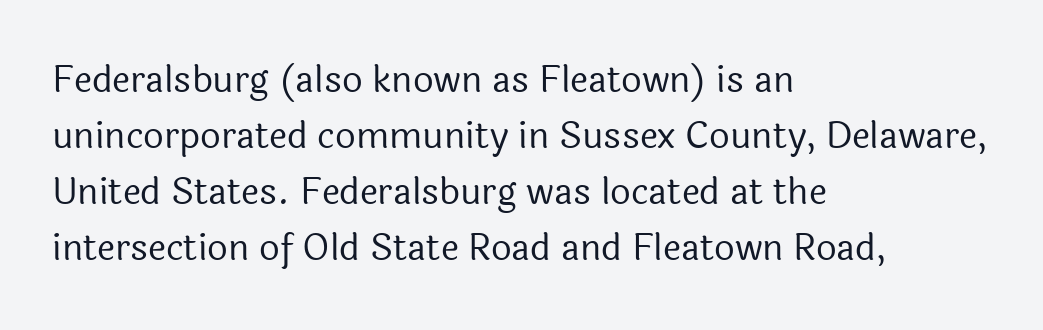
{"serif": "no", "italic": "no", "bold": "no", "weight": "regular", "width": "normal", "x_height": "medium", "monospaced": "no", "underline": "no", "align": "left", "line_spacing": "normal", "line_spacing_ratio": 1.56, "letter_spacing": "normal", "letter_spacing_em": 0.0, "glyph_px": 36}
